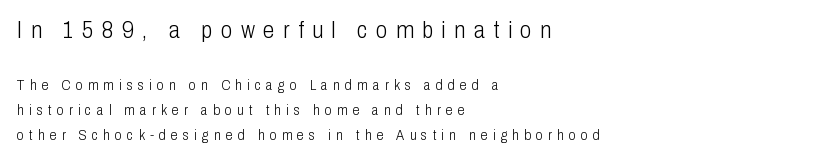
The image shows 23 px text type, upright; set left-aligned, line spacing 1.79x, unusually wide letter spacing (+0.37 em), not underlined; the first (top) block is 1.64x larger.
